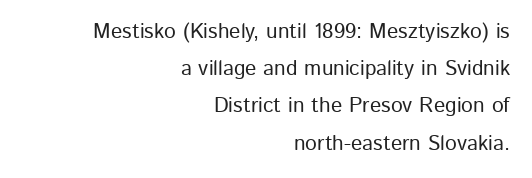
The face used here is rendered with its standard letterfit. Right-aligned paragraph, ragged on the left. The type sits square on the baseline with zero lean. The gap between lines stays unmarked.
